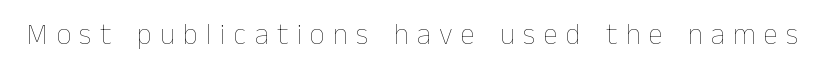
{"italic": "no", "bold": "no", "weight": "thin", "width": "normal", "stroke_contrast": "low", "x_height": "medium", "monospaced": "no", "underline": "no", "letter_spacing": "wide", "letter_spacing_em": 0.29, "glyph_px": 29}
